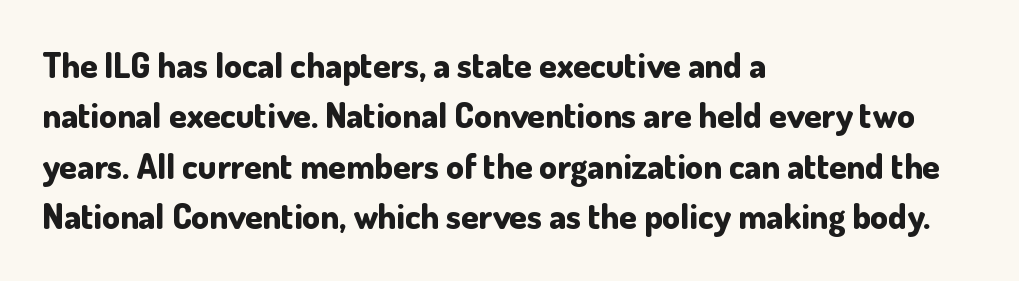
Observe the absence of serifs on each vertical stroke in this sample. You'd pick this weight for a headline — it's a proper bold. A typesetter would call this proportional, since set widths differ per character. Anything drawn beneath the words? Only blank space. Summary of vertical rhythm: regular, with standard interline spacing.
